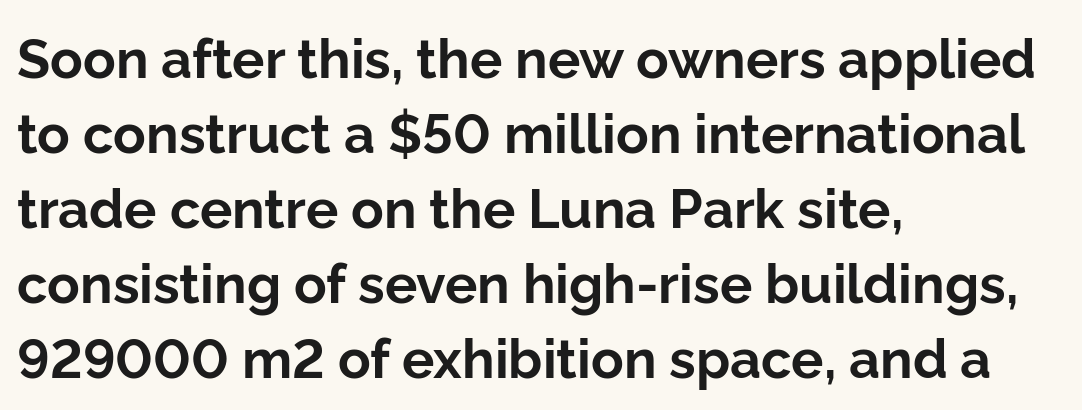
Alignment: flush left. The lettering stays uniformly vertical, giving the passage a roman look. There is no visible air inserted between adjacent glyphs. This sample has the flowing, uneven cadence of proportional lettering. Compared with an ordinary text face, these strokes are far heavier — a full bold.
